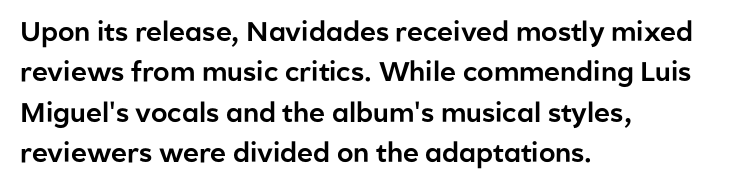
{"italic": "no", "underline": "no", "align": "left", "line_spacing": "normal", "line_spacing_ratio": 1.5, "letter_spacing": "normal", "letter_spacing_em": 0.0, "glyph_px": 27}
